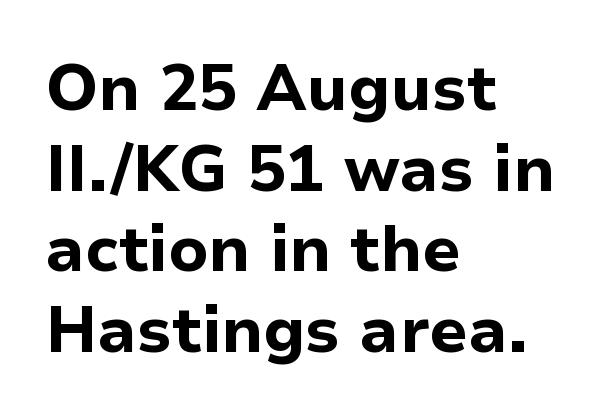
Q: Is the text bold? A: Yes.
Q: Is the text italic (slanted)? A: No, it is upright.
Q: Is the typeface a serif or a sans-serif typeface? A: Sans-serif.
Q: Is the text underlined? A: No.
Q: How is the paragraph aligned? A: Left-aligned.
Q: Is the spacing between letters normal or unusually wide? A: Normal.
Q: Is the spacing between lines tight, normal or loose? A: Normal.
Q: Width (condensed, normal, or wide)? A: Normal.
Q: Stroke contrast? A: Low.
Q: x-height? A: Medium.
Q: Monospaced? A: No.
